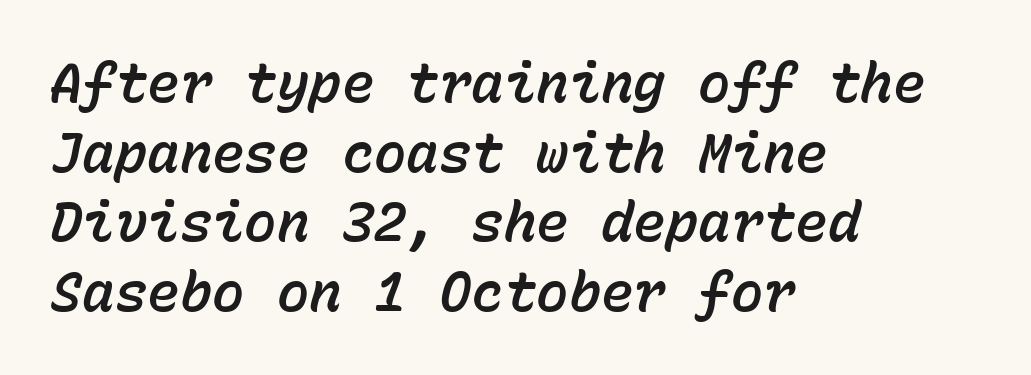
{"italic": "yes", "lean": "right", "slant_degrees": 15, "width": "normal", "stroke_contrast": "low", "x_height": "medium", "monospaced": "yes", "underline": "no", "align": "left", "line_spacing": "normal", "line_spacing_ratio": 1.29, "letter_spacing": "normal", "letter_spacing_em": 0.0, "glyph_px": 54}
